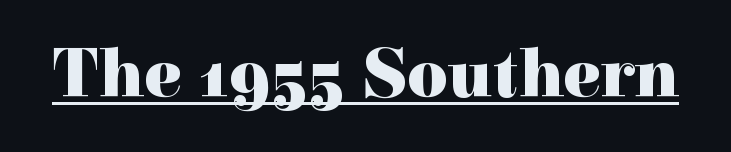
The image shows 70 px heavy serif type, upright; set normal letter spacing, underlined; a medium x-height.
